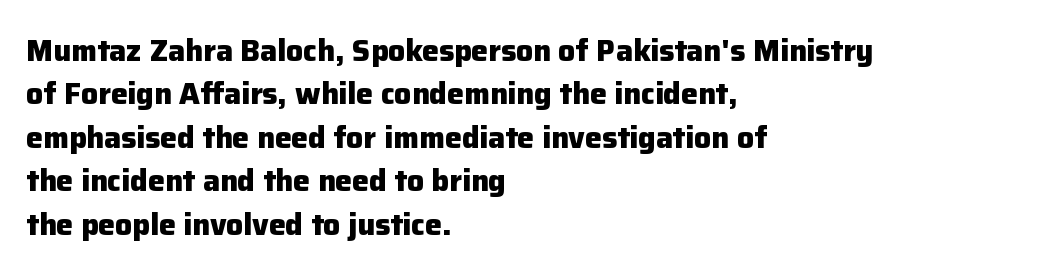
{"serif": "no", "italic": "no", "bold": "yes", "weight": "heavy", "width": "normal", "stroke_contrast": "low", "x_height": "medium", "monospaced": "no", "underline": "no", "align": "left", "line_spacing": "normal", "line_spacing_ratio": 1.45, "letter_spacing": "normal", "letter_spacing_em": 0.0, "glyph_px": 30}
